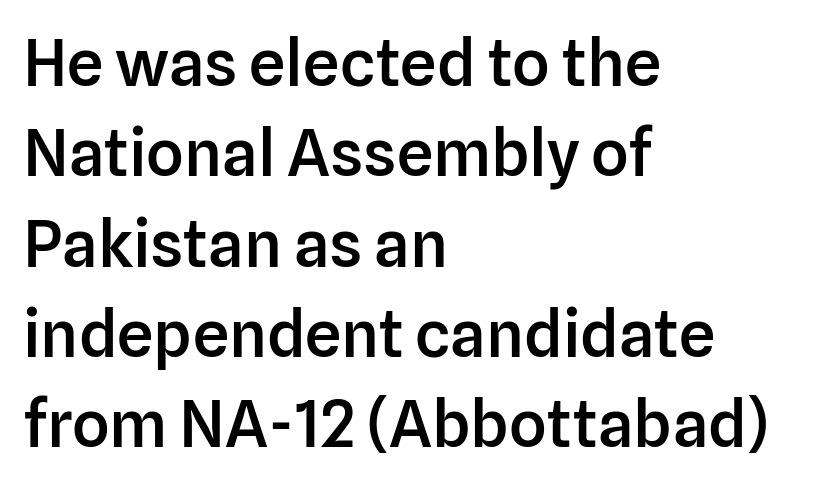
{"serif": "no", "italic": "no", "bold": "semi", "weight": "semibold", "width": "normal", "stroke_contrast": "low", "x_height": "medium", "monospaced": "no", "underline": "no", "align": "left", "line_spacing": "normal", "line_spacing_ratio": 1.39, "letter_spacing": "normal", "letter_spacing_em": 0.0, "glyph_px": 65}
